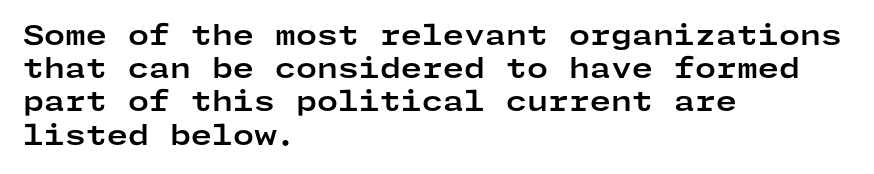
There is no visible air inserted between adjacent glyphs. In terms of weight, the rendering is a true, heavy bold. Visually the block forms a straight wall on the left and a jagged coastline on the right. Lines of text with bare space underneath. If you drew a line through each stem, it would be perfectly vertical.
